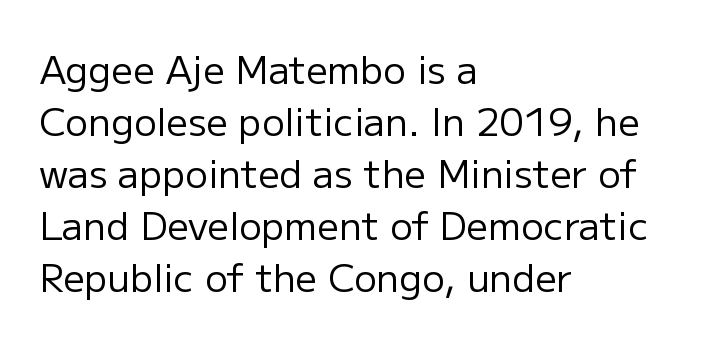
The image shows 38 px regular-weight sans-serif type, upright; set left-aligned, normal line spacing (1.37x), normal letter spacing, not underlined; low stroke contrast and a medium x-height.
